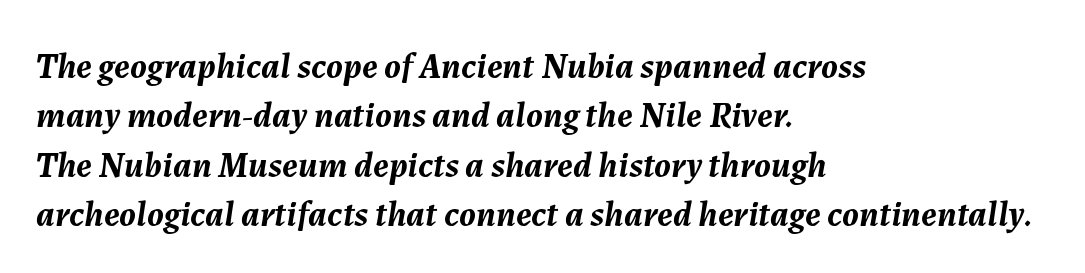
Italic: yes, the glyphs are oblique. Alignment: flush left. Proportional: the letters do not fall into vertical columns. One glance says typical: line gaps are just what's usual. A typesetter would call this zero additional tracking. Weight: bold.
